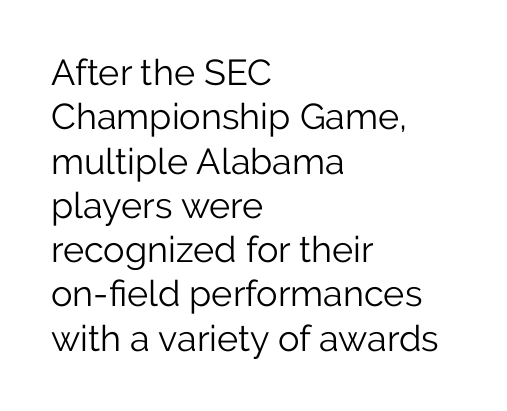
Caption: standard tracking, unaltered. The words here are not underlined. Weight class: somewhere from thin through regular. Line starts are locked; line ends wander. The glyphs in this specimen are sans serif. You could not count columns in this text — the font is proportionally spaced.
